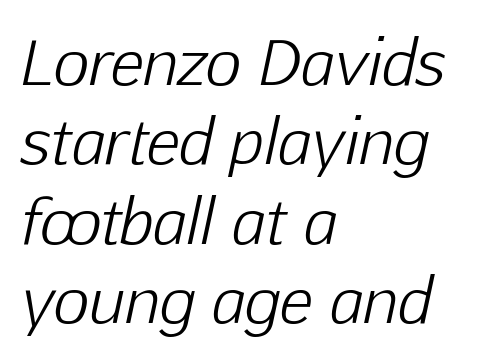
The passage shown stacks its lines at a standard gap. There's an unmistakable incline to the writing here. Each letter keeps its own natural width here, so spacing adapts to shape. The string is rendered with underlining switched off. Is this a heavy cut? Hardly; it is regular or lighter.
